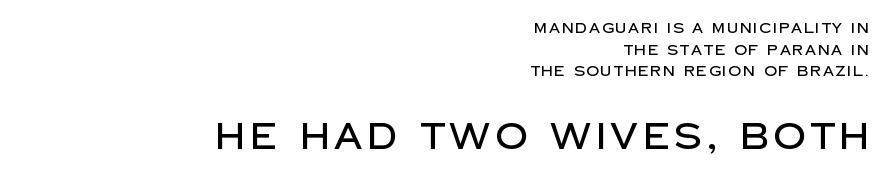
Regarding leading, the lines here are spaced in the standard way. The zone under the glyphs is completely vacant. Line ends are locked; line starts wander. The typography opts for an upright posture over an oblique one. Proportional: the letters do not fall into vertical columns.
